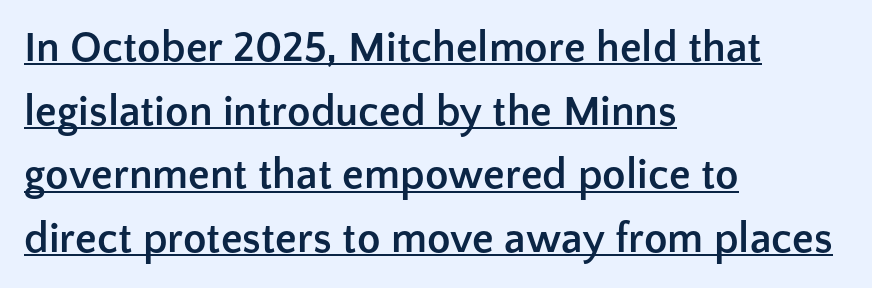
The image shows 43 px semibold sans-serif type, upright; set left-aligned, normal line spacing (1.48x), normal letter spacing, underlined; low stroke contrast and a medium x-height.
